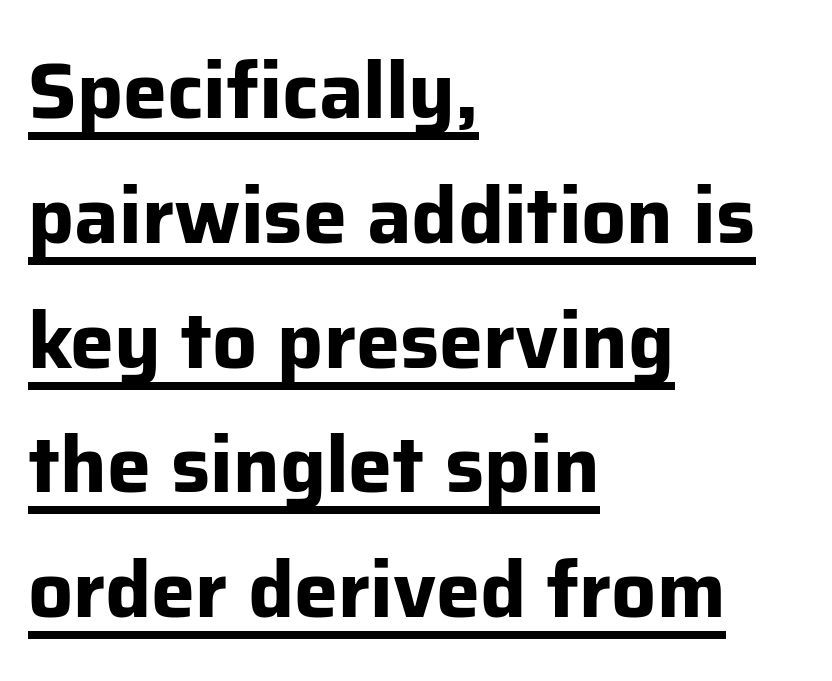
Q: Is the text bold? A: Yes.
Q: Is the text italic (slanted)? A: No, it is upright.
Q: Is the typeface a serif or a sans-serif typeface? A: Sans-serif.
Q: Is the text underlined? A: Yes.
Q: How is the paragraph aligned? A: Left-aligned.
Q: Is the spacing between letters normal or unusually wide? A: Normal.
Q: Is the spacing between lines tight, normal or loose? A: Normal.
Q: Width (condensed, normal, or wide)? A: Normal.
Q: Stroke contrast? A: Low.
Q: x-height? A: Medium.
Q: Monospaced? A: No.
